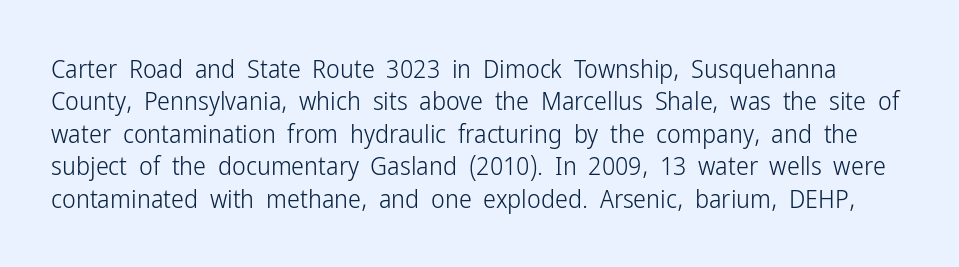
The line texture is even and compact thanks to regular tracking. Rendered with straight, roman letterforms. Weight class: somewhere from thin through regular. The words here are not underlined.
